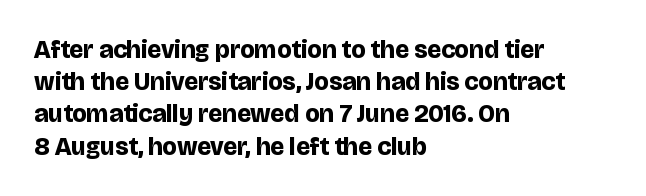
The lines sit at an ordinary, default distance from one another. Italic? Not at all — the glyphs are vertical. This rendering leaves character spacing at its baseline value. A student would call this left alignment; a typographer would say flush left, rag right.
